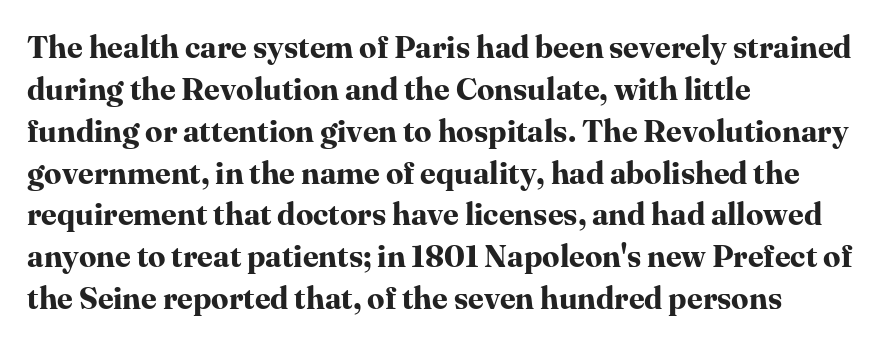
The image shows 31 px bold serif type, upright; set left-aligned, normal line spacing (1.35x), normal letter spacing, not underlined; high stroke contrast and a medium x-height.
